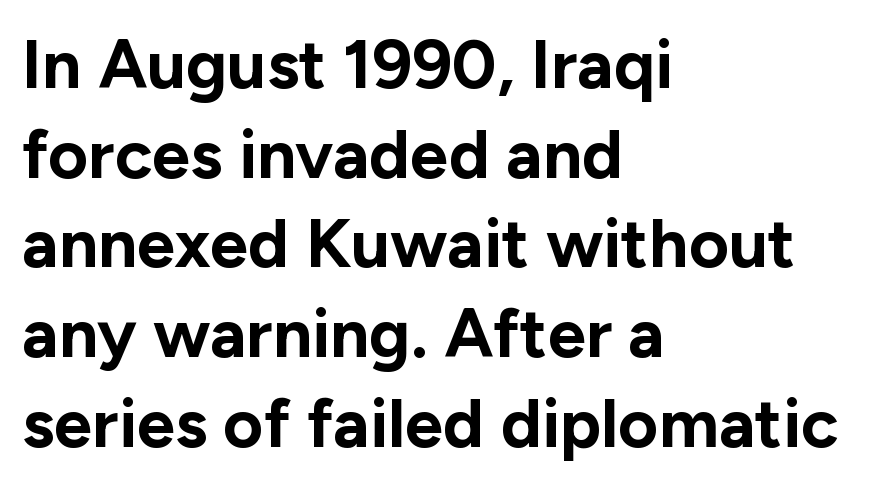
The image shows 69 px bold sans-serif type, upright; set left-aligned, normal line spacing (1.3x), normal letter spacing, not underlined; low stroke contrast and a medium x-height.
